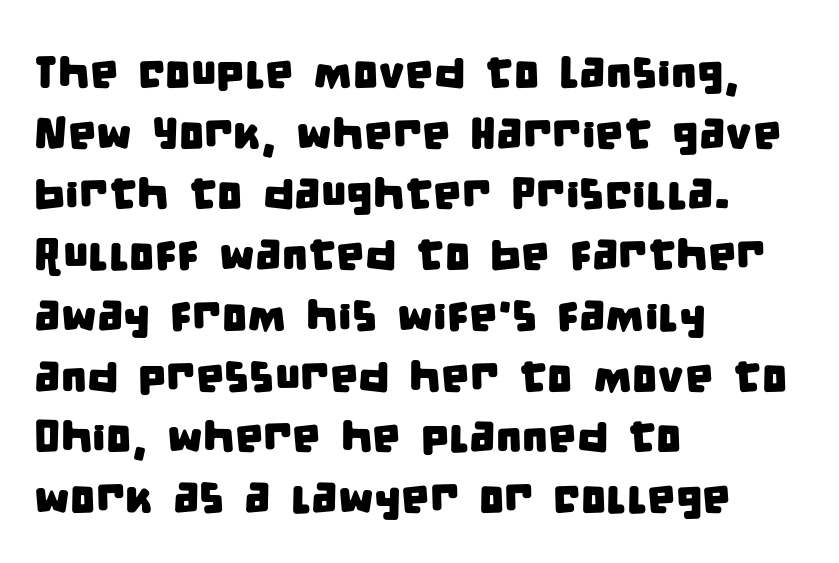
{"serif": "no", "width": "condensed", "stroke_contrast": "low", "x_height": "large", "monospaced": "no", "underline": "no", "align": "left", "line_spacing": "normal", "line_spacing_ratio": 1.35, "letter_spacing": "normal", "letter_spacing_em": 0.0, "glyph_px": 45}
